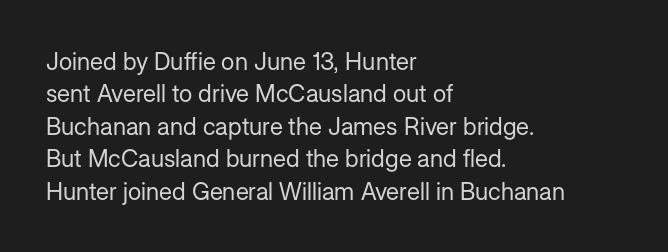
{"italic": "no", "bold": "no", "underline": "no", "align": "left", "line_spacing": "normal", "line_spacing_ratio": 1.35, "letter_spacing": "normal", "letter_spacing_em": 0.0, "glyph_px": 24}
